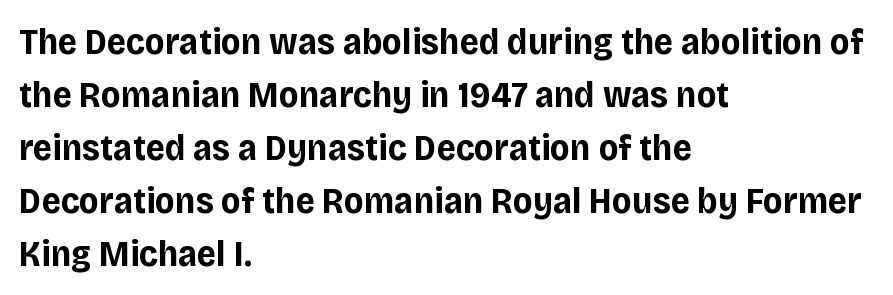
Q: Is the text bold? A: Yes.
Q: Is the text italic (slanted)? A: No, it is upright.
Q: Is the typeface a serif or a sans-serif typeface? A: Sans-serif.
Q: Is the text underlined? A: No.
Q: How is the paragraph aligned? A: Left-aligned.
Q: Is the spacing between letters normal or unusually wide? A: Normal.
Q: Is the spacing between lines tight, normal or loose? A: Normal.
Q: Width (condensed, normal, or wide)? A: Normal.
Q: Stroke contrast? A: Low.
Q: x-height? A: Large.
Q: Monospaced? A: No.
